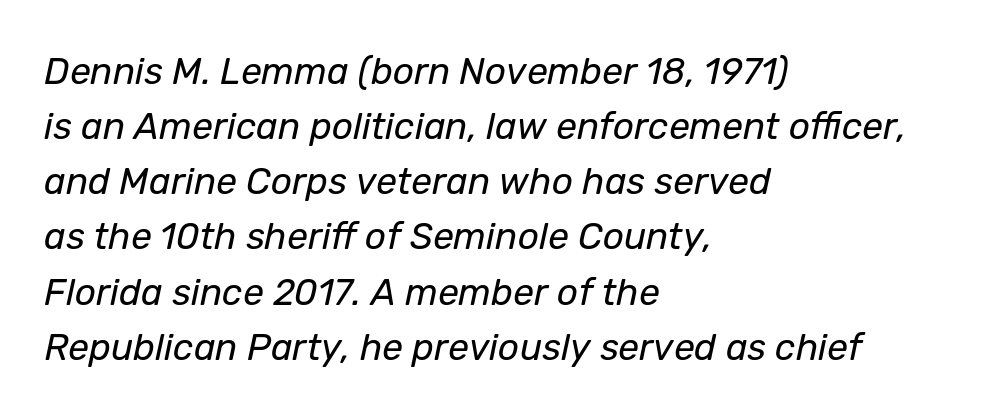
You could not count columns in this text — the font is proportionally spaced. Plain, unruled lines of type. Teacher's note: observe the even left margin — that is flush-left alignment. Whoever set this chose a conventional vertical rhythm.
